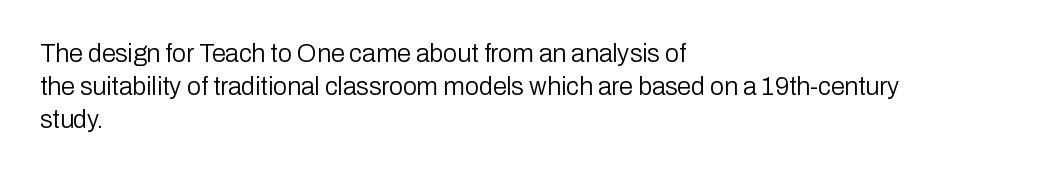
Q: Is the text bold? A: No.
Q: Is the text italic (slanted)? A: No, it is upright.
Q: Is the text underlined? A: No.
Q: How is the paragraph aligned? A: Left-aligned.
Q: Is the spacing between letters normal or unusually wide? A: Normal.
Q: Is the spacing between lines tight, normal or loose? A: Normal.
